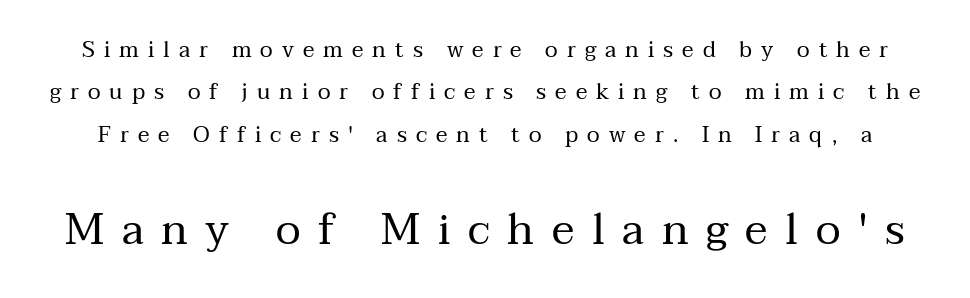
Looks like regular typesetting: each glyph gets only the width it needs. Nobody drew a line under any word here. The vertical gap from one line to the next is large. Look at the glyph heights: the lower group is clearly the bigger setting. Honestly, the letter spacing is so wide it's the main thing you notice. The font's upright variant was chosen for this text.
